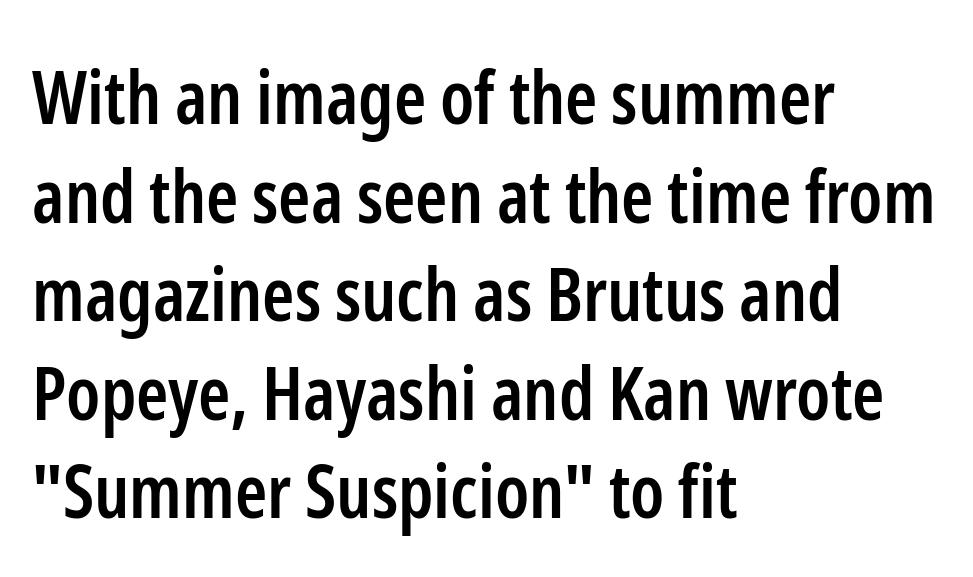
A semibold gives these letters moderate extra thickness, short of bold. The lines sit at an ordinary, default distance from one another. Is this a fixed-width face? No — the glyphs have proportional, varying widths. Bare-footed words on every line. In terms of letterspacing, this is plain default setting. A typesetter would label this face a sans.
